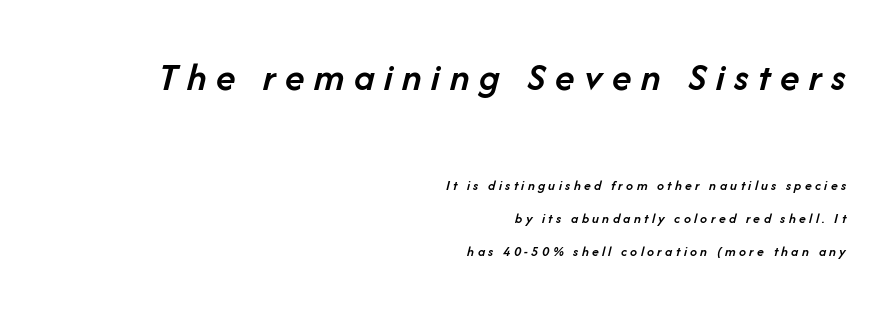
{"italic": "yes", "lean": "right", "slant_degrees": 14, "bold": "semi", "weight": "semibold", "width": "normal", "stroke_contrast": "low", "x_height": "medium", "monospaced": "no", "underline": "no", "align": "right", "line_spacing": "loose", "line_spacing_ratio": 2.35, "letter_spacing": "wide", "letter_spacing_em": 0.24, "larger_block": "first", "size_ratio": 2.86, "glyph_px": 40}
